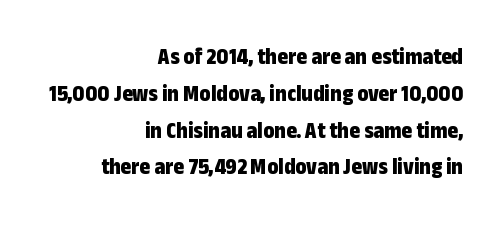
Q: Is the text bold? A: Yes.
Q: Is the text italic (slanted)? A: No, it is upright.
Q: Is the text underlined? A: No.
Q: How is the paragraph aligned? A: Right-aligned.
Q: Is the spacing between letters normal or unusually wide? A: Normal.
Q: Is the spacing between lines tight, normal or loose? A: Normal.
